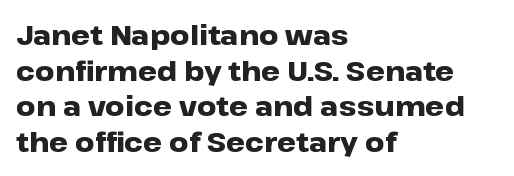
Q: Is the text bold? A: Yes.
Q: Is the text italic (slanted)? A: No, it is upright.
Q: Is the text underlined? A: No.
Q: How is the paragraph aligned? A: Left-aligned.
Q: Is the spacing between letters normal or unusually wide? A: Normal.
Q: Is the spacing between lines tight, normal or loose? A: Normal.
